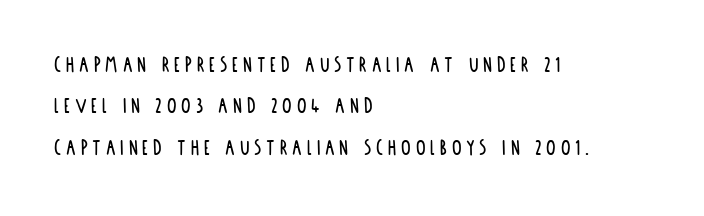
Q: Is the text italic (slanted)? A: No, it is upright.
Q: Is the text underlined? A: No.
Q: How is the paragraph aligned? A: Left-aligned.
Q: Is the spacing between letters normal or unusually wide? A: Unusually wide.
